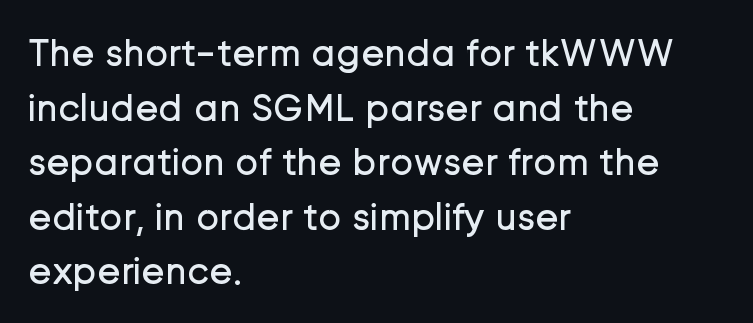
The image shows 39 px regular-weight sans-serif type, upright; set left-aligned, normal line spacing (1.4x), normal letter spacing, not underlined; low stroke contrast and a medium x-height.
